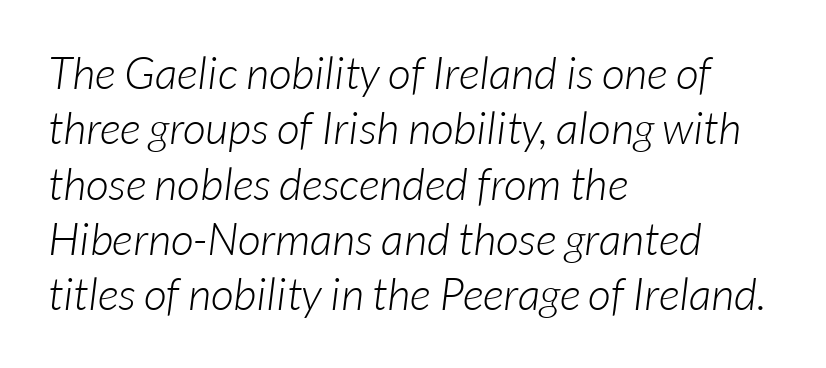
These lines are rendered in a variable-pitch font. The passage shown is typeset with a sans-serif family. A quiet, ordinary-to-light weight characterises the typeface. The letters sit at their default tracking, neither squeezed nor spread.
